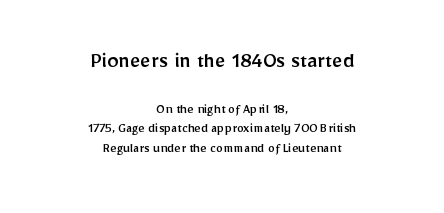
{"italic": "no", "underline": "no", "align": "center", "line_spacing": "normal", "line_spacing_ratio": 1.4, "letter_spacing": "normal", "letter_spacing_em": 0.0, "larger_block": "first", "size_ratio": 1.64, "glyph_px": 23}
